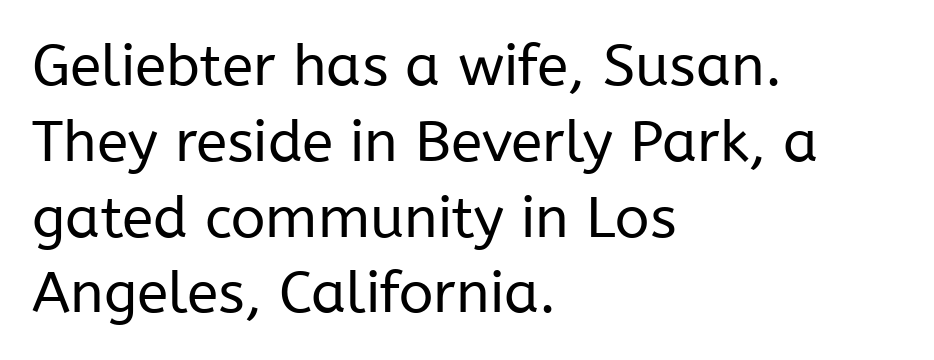
Q: Is the text bold? A: No.
Q: Is the text italic (slanted)? A: No, it is upright.
Q: Is the typeface a serif or a sans-serif typeface? A: Sans-serif.
Q: Is the text underlined? A: No.
Q: How is the paragraph aligned? A: Left-aligned.
Q: Is the spacing between letters normal or unusually wide? A: Normal.
Q: Is the spacing between lines tight, normal or loose? A: Normal.
Q: Width (condensed, normal, or wide)? A: Normal.
Q: Stroke contrast? A: Low.
Q: x-height? A: Medium.
Q: Monospaced? A: No.
